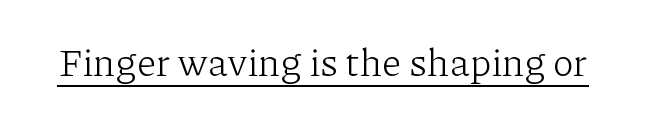
Q: Is the text bold? A: No.
Q: Is the text italic (slanted)? A: No, it is upright.
Q: Is the typeface a serif or a sans-serif typeface? A: Serif.
Q: Is the text underlined? A: Yes.
Q: Is the spacing between letters normal or unusually wide? A: Normal.
Q: Width (condensed, normal, or wide)? A: Normal.
Q: Stroke contrast? A: Low.
Q: x-height? A: Medium.
Q: Monospaced? A: No.
